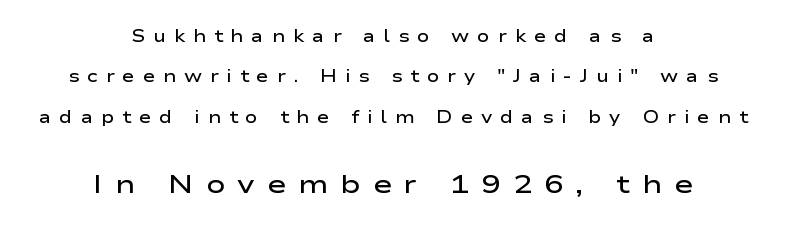
The image shows 26 px text type, upright; set centered, loose line spacing (2.38x), unusually wide letter spacing (+0.46 em), not underlined; the second (bottom) block is 1.53x larger.
